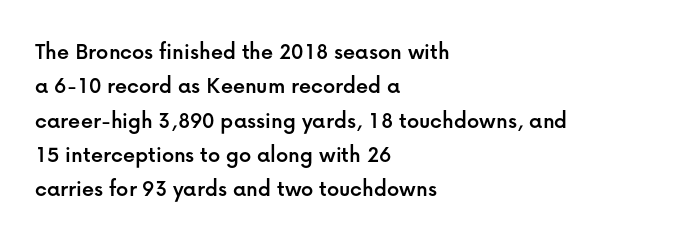
Q: Is the text italic (slanted)? A: No, it is upright.
Q: Is the text underlined? A: No.
Q: How is the paragraph aligned? A: Left-aligned.
Q: Is the spacing between letters normal or unusually wide? A: Normal.
Q: Is the spacing between lines tight, normal or loose? A: Normal.
